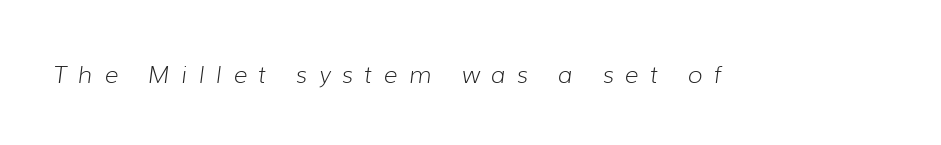
The image shows 24 px text type, italic (leaning right); set unusually wide letter spacing (+0.48 em), not underlined.
